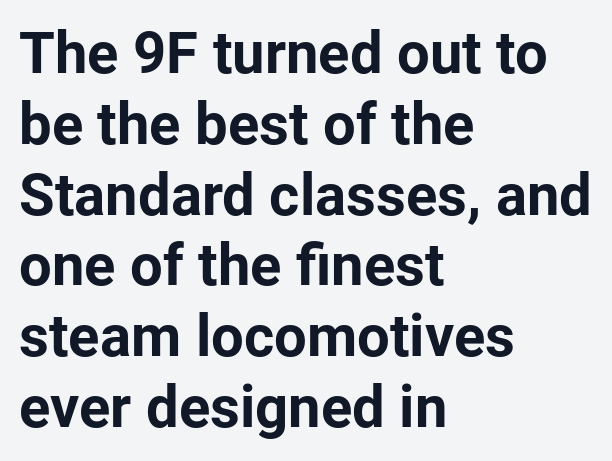
The image shows 58 px bold sans-serif type, upright; set left-aligned, line spacing 1.22x, normal letter spacing, not underlined; low stroke contrast and a medium x-height.
